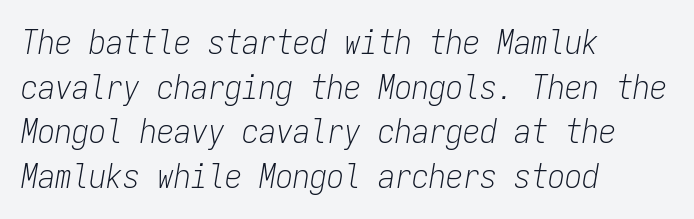
The strokes are not fattened; the text isn't bold. Each line starts at the same left margin while the right side varies. The passage shown has conventional tracking throughout. Characters are canted at an angle relative to the baseline's perpendicular. Regular leading. Words float on clear page, feet unadorned.
